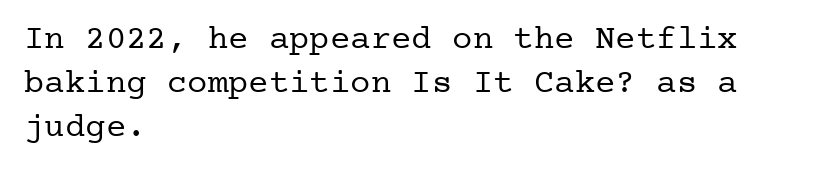
The image shows 34 px regular-weight serif type, upright; set left-aligned, normal line spacing (1.3x), normal letter spacing, not underlined; low stroke contrast and a medium x-height.
